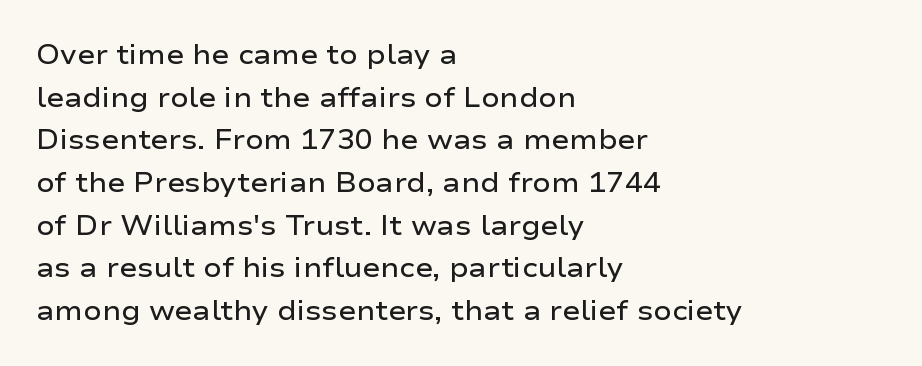
{"italic": "no", "bold": "semi", "underline": "no", "align": "left", "line_spacing": "normal", "line_spacing_ratio": 1.58, "letter_spacing": "normal", "letter_spacing_em": 0.0, "glyph_px": 27}
